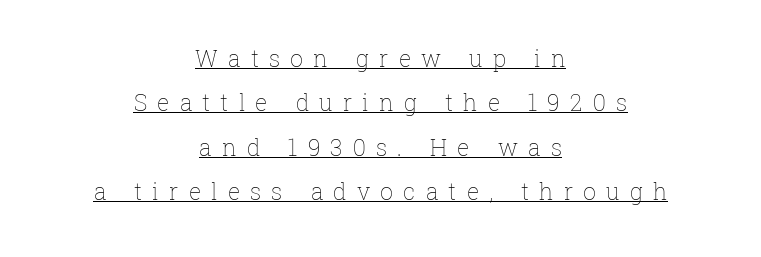
Reading down the block, each line starts at a different indent, mirrored at its end. Stems here are at most as thick as an everyday book face. Horizontal bands of white between lines are thick stripes. Looks like someone drew a line under every word here. How are the letters spaced? Widely, with obvious added tracking. The axis of the letterforms is exactly vertical.
